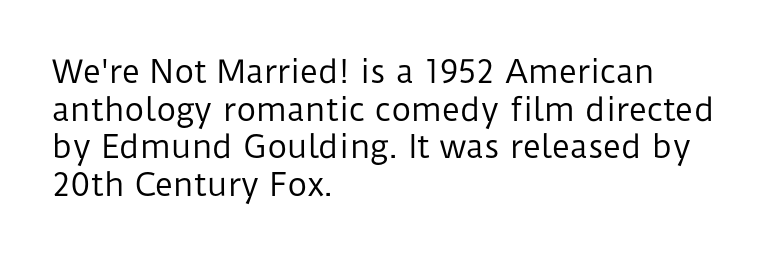
{"serif": "no", "italic": "no", "bold": "no", "weight": "regular", "width": "normal", "stroke_contrast": "low", "x_height": "medium", "monospaced": "no", "underline": "no", "align": "left", "line_spacing_ratio": 1.21, "letter_spacing": "normal", "letter_spacing_em": 0.0, "glyph_px": 31}
